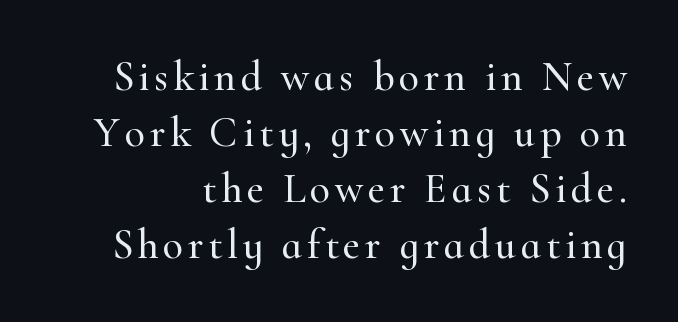
The image shows 42 px serif type, upright; set normal line spacing (1.33x), not underlined; high stroke contrast and a small x-height.
